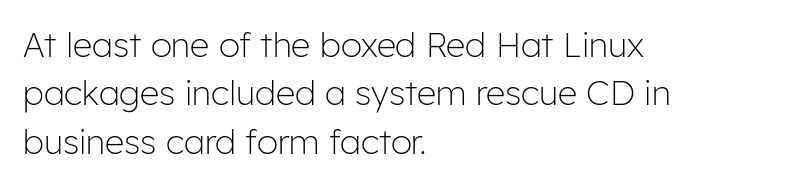
{"serif": "no", "italic": "no", "bold": "no", "weight": "light", "width": "normal", "stroke_contrast": "low", "x_height": "medium", "monospaced": "no", "underline": "no", "align": "left", "line_spacing": "normal", "line_spacing_ratio": 1.42, "letter_spacing": "normal", "letter_spacing_em": 0.0, "glyph_px": 34}
